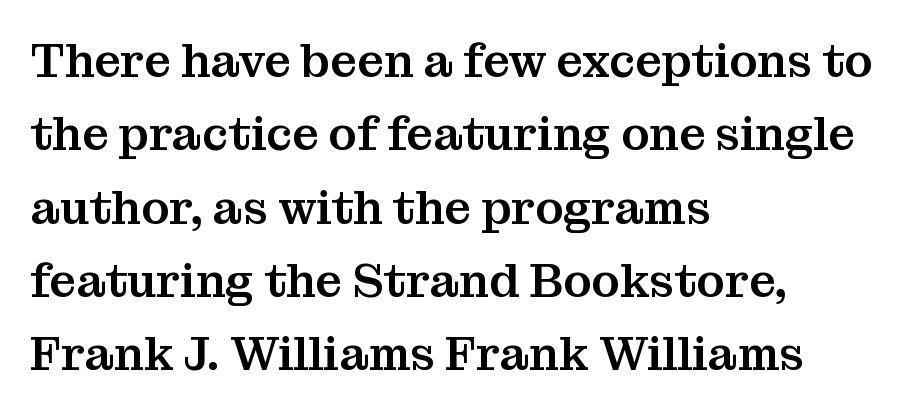
The paragraph shown leans on its left margin. The designer left line spacing at the default. The letters carry serifs — small finishing strokes at the ends of their stems. Unmarked baselines from the first word to the last. Short note: letters normally spaced.
